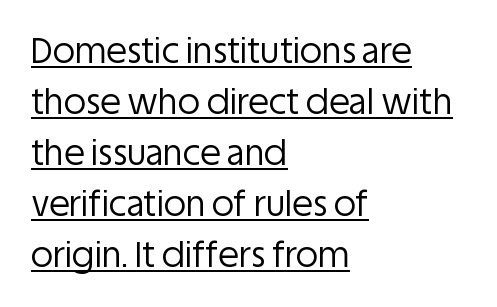
The image shows 34 px regular-weight sans-serif type, upright; set left-aligned, normal line spacing (1.5x), normal letter spacing, underlined; low stroke contrast and a large x-height.
